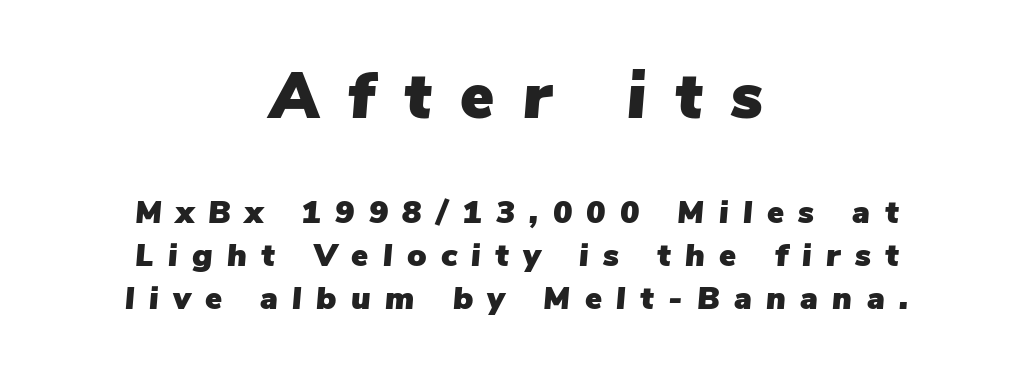
{"italic": "yes", "lean": "right", "slant_degrees": 5, "width": "normal", "stroke_contrast": "low", "x_height": "medium", "monospaced": "no", "underline": "no", "align": "center", "line_spacing": "normal", "line_spacing_ratio": 1.34, "letter_spacing": "wide", "letter_spacing_em": 0.45, "larger_block": "first", "size_ratio": 2.0, "glyph_px": 64}
